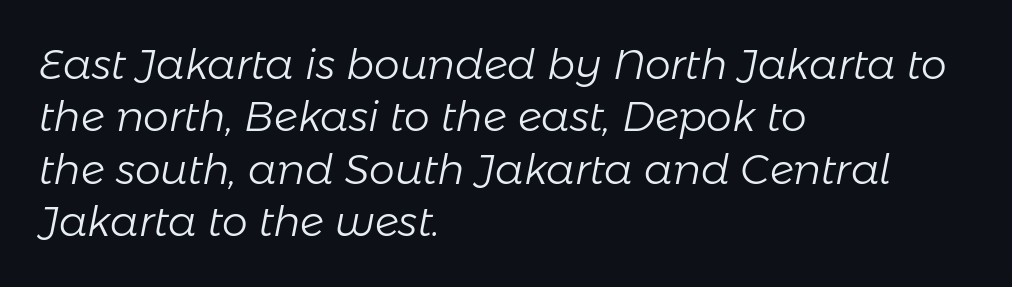
Unmarked baselines from the first word to the last. Is the type slanted? Yes — the strokes lean at a clear angle. This sample has the flowing, uneven cadence of proportional lettering. Each stroke keeps to a modest, everyday thickness or less. A classic flush-left, rag-right setting is used for this passage.
